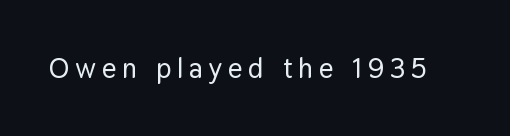
Tracking value appears strongly positive — letters spread wide. The axis of the letterforms is exactly vertical. Each row of text sits above clean, open space. Type style note: lacks serifs. The letters advance in unequal steps, a hallmark of proportional type.
